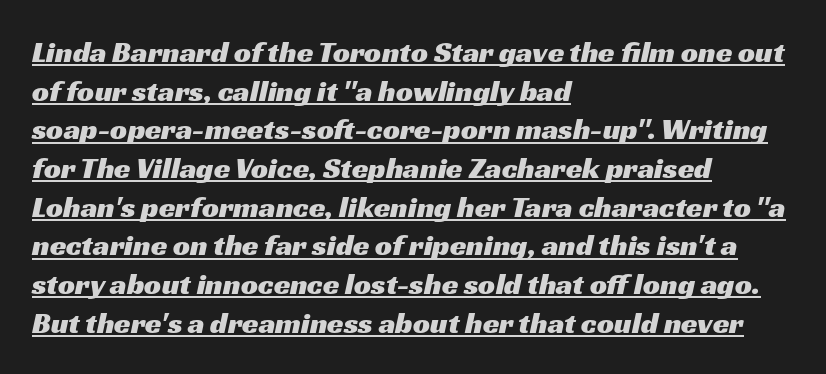
You can tell from the bare stems that sans-serif type was used. Honestly, the row spacing looks completely unremarkable. Somebody hit Ctrl+U on this one — the words are underlined. The paragraph shown leans on its left margin. Spacing verdict: proportional, widths tailored to each character.
